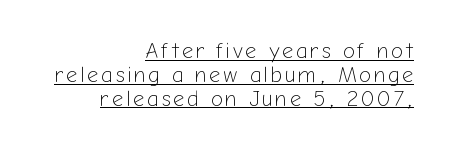
If you measured baseline to baseline, you'd find a short distance. Posture: vertical. Weight class: somewhere from thin through regular. In CSS terms this would be text-align: right. The string is rendered with underlining switched on.
